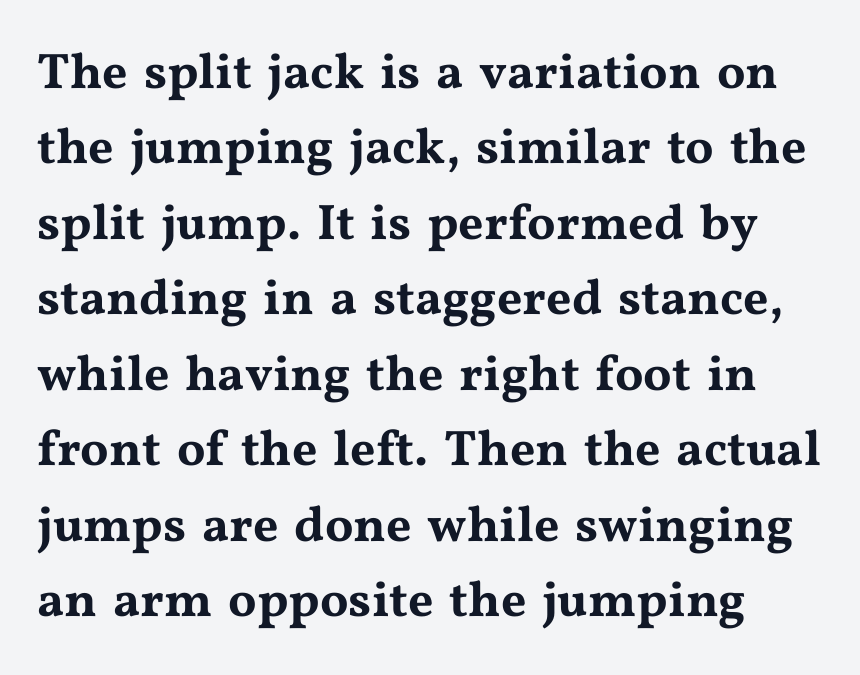
{"serif": "yes", "italic": "no", "width": "wide", "stroke_contrast": "medium", "x_height": "medium", "monospaced": "no", "underline": "no", "line_spacing": "normal", "line_spacing_ratio": 1.51, "letter_spacing": "normal", "letter_spacing_em": 0.0, "glyph_px": 50}
